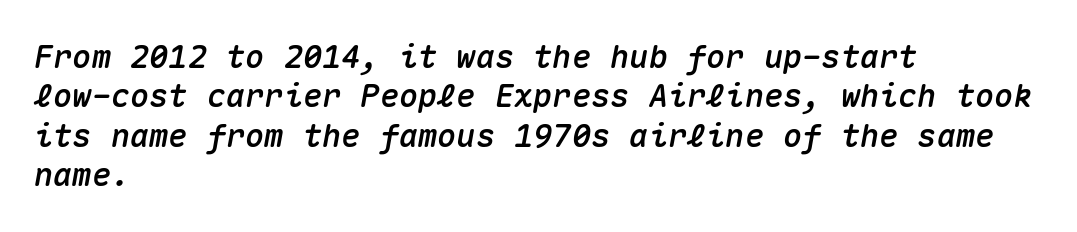
Q: Is the text italic (slanted)? A: Yes, it leans right by about 10 degrees.
Q: Is the text underlined? A: No.
Q: How is the paragraph aligned? A: Left-aligned.
Q: Is the spacing between letters normal or unusually wide? A: Normal.
Q: Width (condensed, normal, or wide)? A: Normal.
Q: Stroke contrast? A: Medium.
Q: x-height? A: Medium.
Q: Monospaced? A: Yes.
